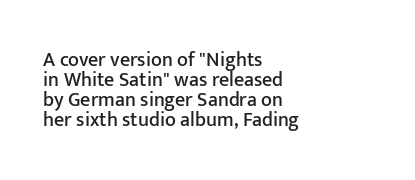
The image shows 20 px text type, upright; set left-aligned, tight line spacing (1.0x), normal letter spacing, not underlined.
